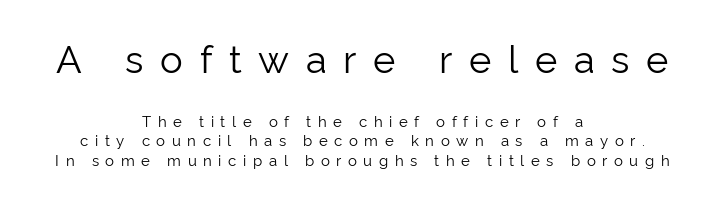
You can tell it's not italic because the verticals are truly vertical. The typeface chosen for these lines omits serifs. Lines of text with bare space underneath. Short note: letters widely spaced. No extra ink here — the face is not bold. The setting favours the middle, as headings and verse often do.
